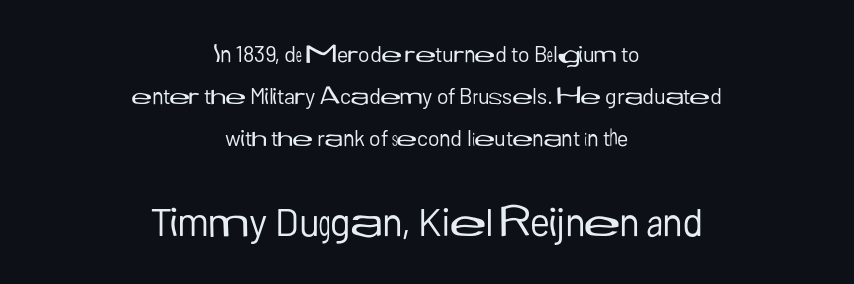
Q: Is the text bold? A: No.
Q: Is the text italic (slanted)? A: No, it is upright.
Q: Is the typeface a serif or a sans-serif typeface? A: Sans-serif.
Q: Is the text underlined? A: No.
Q: How is the paragraph aligned? A: Centered.
Q: Is the spacing between letters normal or unusually wide? A: Normal.
Q: Is the spacing between lines tight, normal or loose? A: Loose.
Q: Which block of text is set in a larger size, the first (top) or the second (bottom)? A: The second (bottom) one.
Q: Width (condensed, normal, or wide)? A: Normal.
Q: Stroke contrast? A: Low.
Q: x-height? A: Medium.
Q: Monospaced? A: No.
